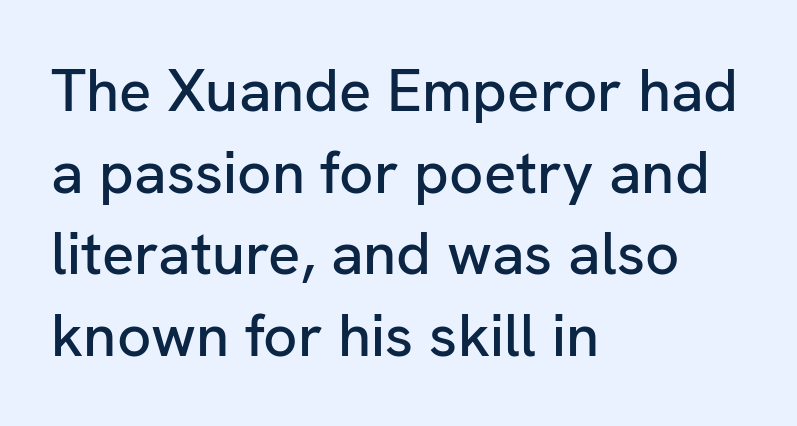
The image shows 60 px sans-serif type, upright; set left-aligned, normal line spacing (1.36x), normal letter spacing, not underlined; low stroke contrast and a medium x-height.
